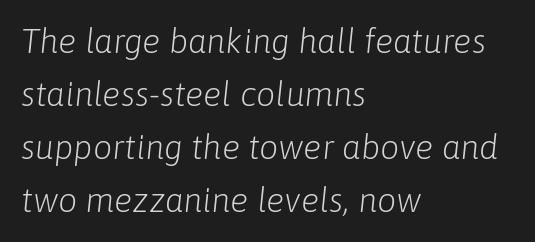
Weight: not bold — regular or lighter. There is no visible air inserted between adjacent glyphs. The designer left line spacing at the default. The foot of each line stays bare and open. Which margin do the lines hug? The left one — the right edge is uneven. Note the varied advance widths — an 'i' is clearly narrower than an 'm'.
